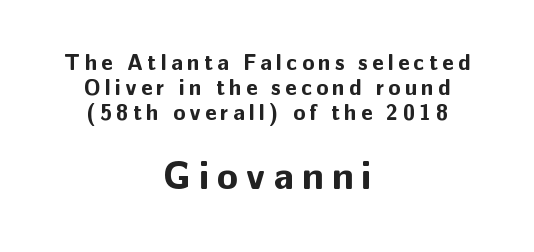
{"serif": "no", "italic": "no", "bold": "yes", "weight": "bold", "width": "normal", "stroke_contrast": "low", "x_height": "medium", "monospaced": "no", "underline": "no", "align": "center", "line_spacing": "tight", "line_spacing_ratio": 1.13, "letter_spacing": "wide", "letter_spacing_em": 0.2, "larger_block": "second", "size_ratio": 1.77, "glyph_px": 39}
